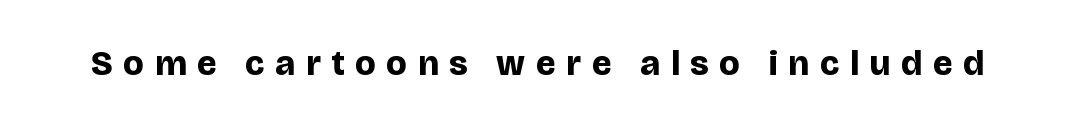
Q: Is the text bold? A: Yes.
Q: Is the text italic (slanted)? A: No, it is upright.
Q: Is the typeface a serif or a sans-serif typeface? A: Sans-serif.
Q: Is the text underlined? A: No.
Q: Is the spacing between letters normal or unusually wide? A: Unusually wide.
Q: Width (condensed, normal, or wide)? A: Normal.
Q: Stroke contrast? A: Low.
Q: x-height? A: Large.
Q: Monospaced? A: No.
